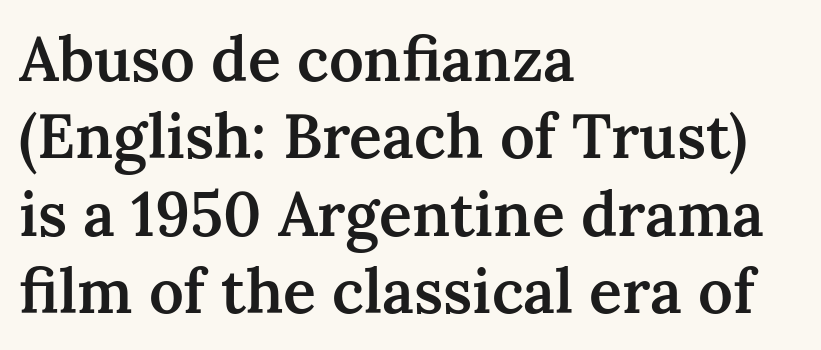
The lettering holds an erect, upright posture throughout. The passage shown is typeset with a serif family. Line starts are locked; line ends wander. Unmarked baselines from the first word to the last.
